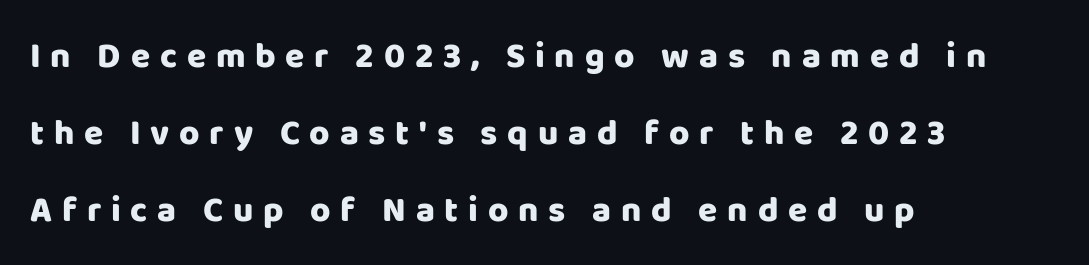
{"serif": "no", "italic": "no", "bold": "yes", "weight": "heavy", "width": "normal", "stroke_contrast": "low", "x_height": "large", "monospaced": "no", "underline": "no", "align": "left", "line_spacing": "loose", "line_spacing_ratio": 2.2, "letter_spacing": "wide", "letter_spacing_em": 0.28, "glyph_px": 35}
